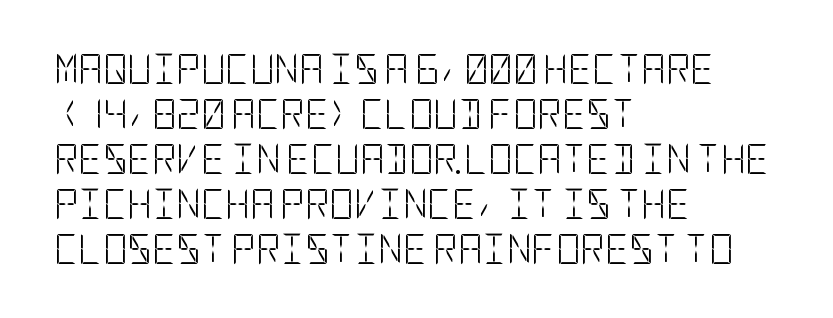
Q: Is the text bold? A: No.
Q: Is the text italic (slanted)? A: No, it is upright.
Q: Is the typeface a serif or a sans-serif typeface? A: Sans-serif.
Q: Is the text underlined? A: No.
Q: How is the paragraph aligned? A: Left-aligned.
Q: Is the spacing between letters normal or unusually wide? A: Normal.
Q: Is the spacing between lines tight, normal or loose? A: Normal.
Q: Width (condensed, normal, or wide)? A: Condensed.
Q: Stroke contrast? A: Low.
Q: x-height? A: Large.
